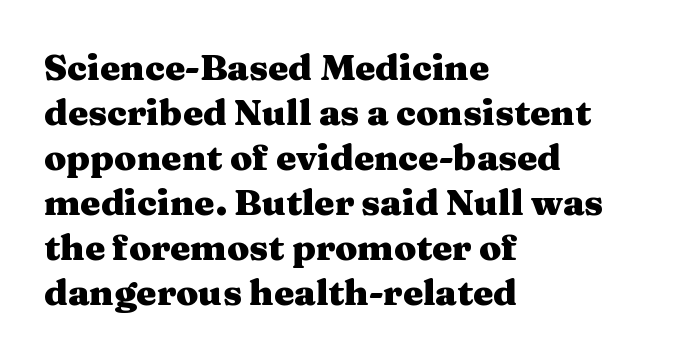
{"serif": "yes", "italic": "no", "bold": "yes", "weight": "heavy", "width": "wide", "stroke_contrast": "medium", "x_height": "medium", "monospaced": "no", "underline": "no", "align": "left", "line_spacing": "normal", "line_spacing_ratio": 1.25, "letter_spacing": "normal", "letter_spacing_em": 0.0, "glyph_px": 36}
